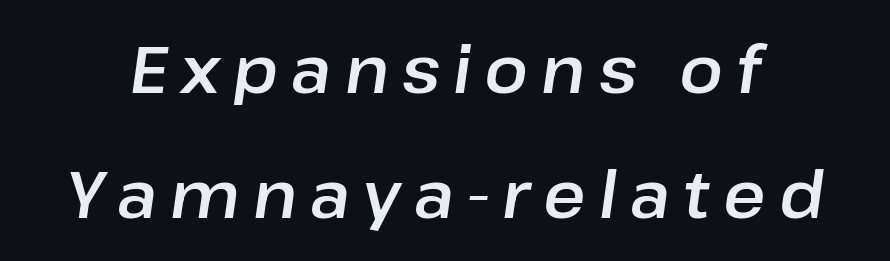
{"italic": "yes", "lean": "right", "slant_degrees": 8, "width": "normal", "stroke_contrast": "low", "x_height": "medium", "monospaced": "no", "underline": "no", "line_spacing": "loose", "line_spacing_ratio": 1.93, "letter_spacing": "wide", "letter_spacing_em": 0.2, "glyph_px": 65}
